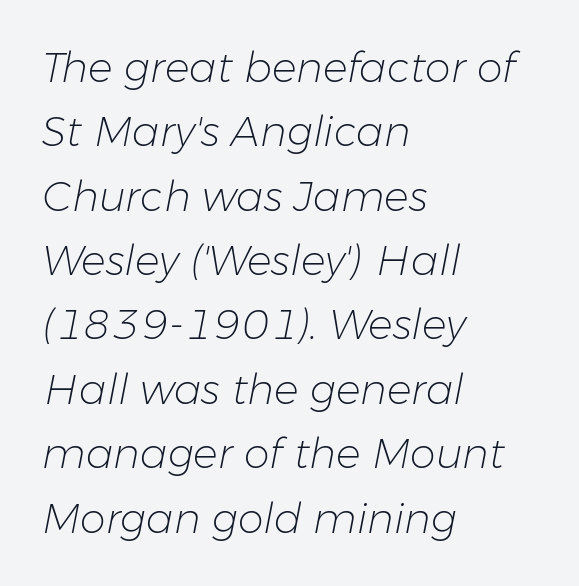
The image shows 41 px light type, italic (leaning right); set left-aligned, normal line spacing (1.57x), normal letter spacing, not underlined; low stroke contrast and a medium x-height.
